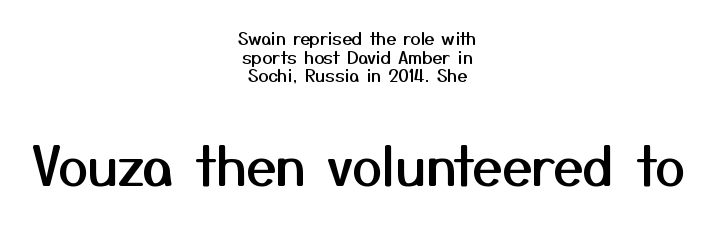
{"serif": "no", "italic": "no", "width": "normal", "stroke_contrast": "medium", "x_height": "medium", "monospaced": "no", "underline": "no", "align": "center", "line_spacing": "tight", "line_spacing_ratio": 1.04, "letter_spacing": "normal", "letter_spacing_em": 0.0, "larger_block": "second", "size_ratio": 3.0, "glyph_px": 54}
